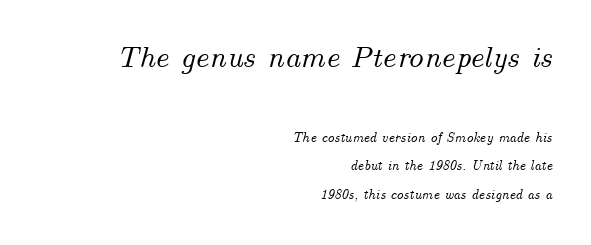
The image shows 31 px text type, italic (leaning right); set right-aligned, loose line spacing (2.06x), normal letter spacing, not underlined; the first (top) block is 2.21x larger; medium stroke contrast and a small x-height.
